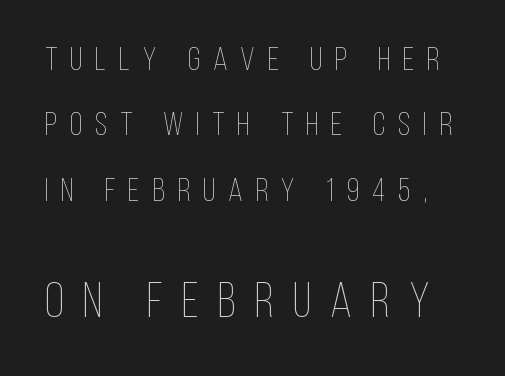
The image shows 49 px thin, condensed type, upright; set loose line spacing (1.98x), unusually wide letter spacing (+0.39 em), not underlined; the second (bottom) block is 1.48x larger; low stroke contrast and a large x-height.
